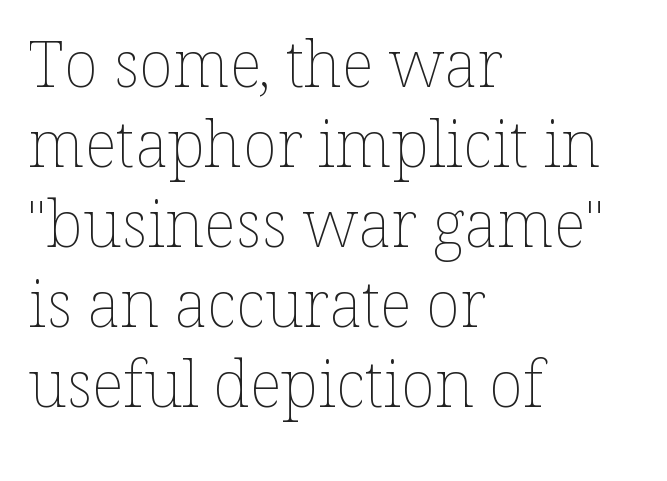
{"italic": "no", "bold": "no", "weight": "thin", "width": "normal", "stroke_contrast": "low", "x_height": "medium", "monospaced": "no", "underline": "no", "align": "left", "line_spacing": "normal", "line_spacing_ratio": 1.25, "letter_spacing": "normal", "letter_spacing_em": 0.0, "glyph_px": 64}
